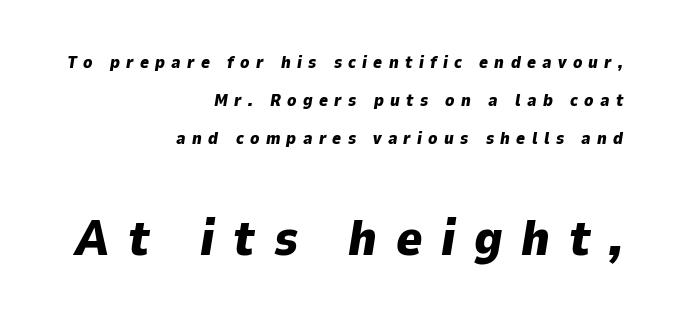
The image shows 50 px heavy type, italic (leaning right); set right-aligned, loose line spacing (2.24x), unusually wide letter spacing (+0.37 em), not underlined; the second (bottom) block is 2.94x larger; low stroke contrast and a medium x-height.
